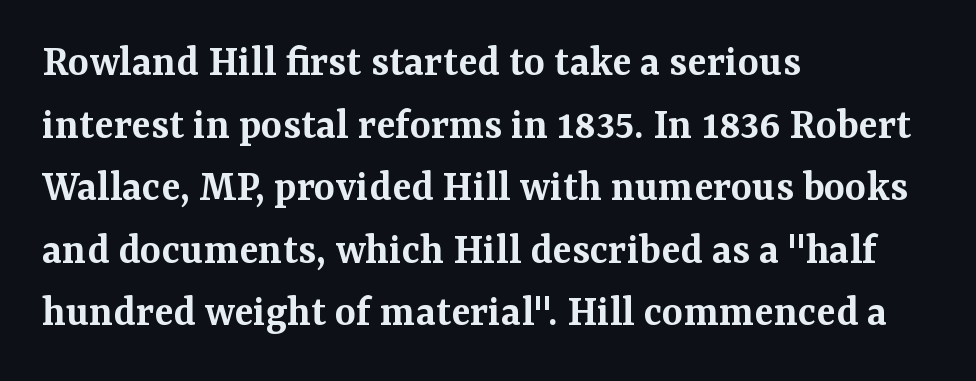
{"serif": "yes", "italic": "no", "bold": "semi", "weight": "semibold", "width": "normal", "stroke_contrast": "medium", "x_height": "medium", "monospaced": "no", "underline": "no", "align": "left", "line_spacing": "normal", "line_spacing_ratio": 1.39, "letter_spacing": "normal", "letter_spacing_em": 0.0, "glyph_px": 45}
